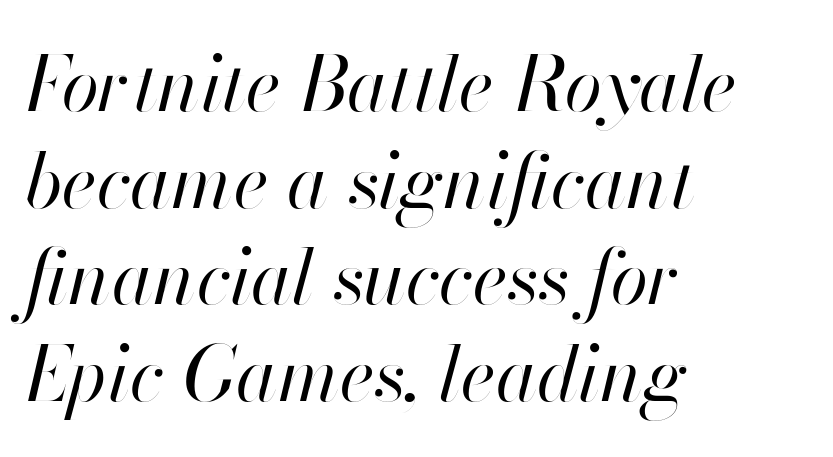
Q: Is the text bold? A: No.
Q: Is the text italic (slanted)? A: Yes, it leans right by about 13 degrees.
Q: Is the text underlined? A: No.
Q: How is the paragraph aligned? A: Left-aligned.
Q: Is the spacing between letters normal or unusually wide? A: Normal.
Q: Is the spacing between lines tight, normal or loose? A: Normal.
Q: Width (condensed, normal, or wide)? A: Normal.
Q: Stroke contrast? A: High.
Q: x-height? A: Small.
Q: Monospaced? A: No.
